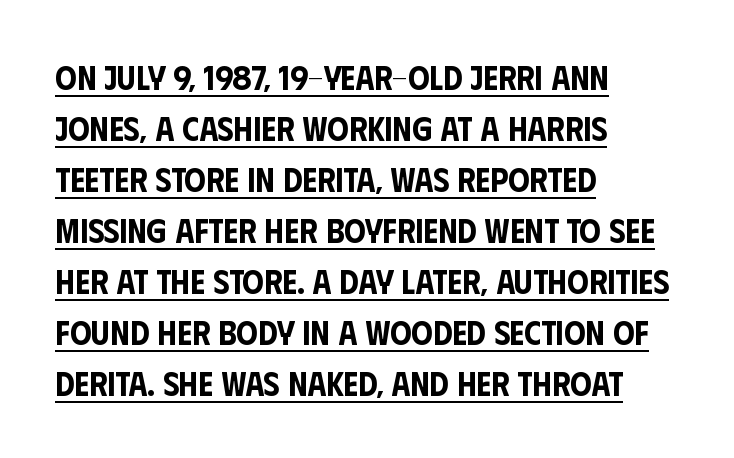
The image shows 34 px condensed sans-serif type, upright; set left-aligned, normal line spacing (1.5x), normal letter spacing, underlined; low stroke contrast and a large x-height.
